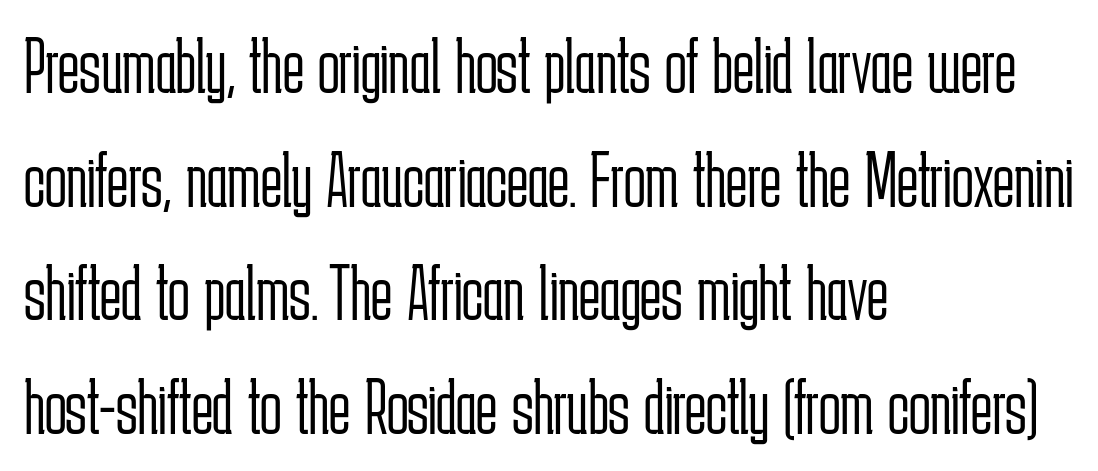
Q: Is the text bold? A: No.
Q: Is the text italic (slanted)? A: No, it is upright.
Q: Is the typeface a serif or a sans-serif typeface? A: Sans-serif.
Q: Is the text underlined? A: No.
Q: How is the paragraph aligned? A: Left-aligned.
Q: Is the spacing between letters normal or unusually wide? A: Normal.
Q: Is the spacing between lines tight, normal or loose? A: Normal.
Q: Width (condensed, normal, or wide)? A: Condensed.
Q: Stroke contrast? A: Low.
Q: x-height? A: Medium.
Q: Monospaced? A: No.
